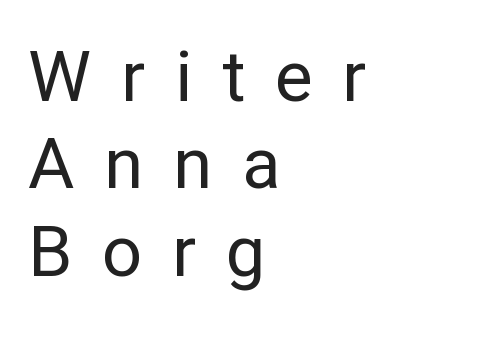
The image shows 71 px regular-weight sans-serif type, upright; set left-aligned, line spacing 1.23x, unusually wide letter spacing (+0.42 em), not underlined; low stroke contrast and a medium x-height.
